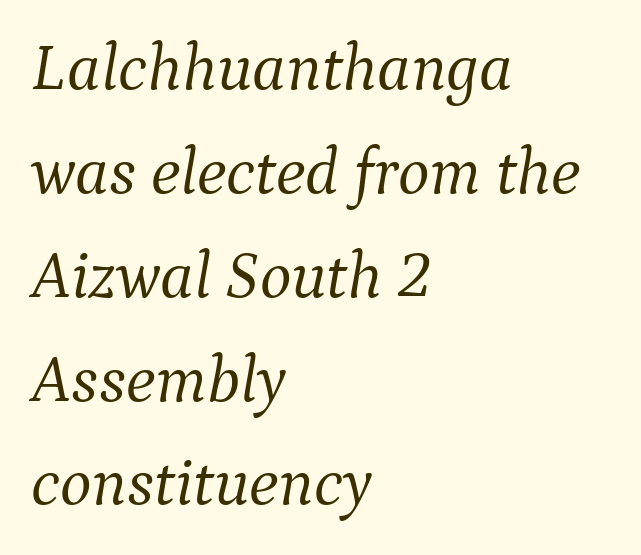
{"serif": "yes", "italic": "yes", "lean": "right", "slant_degrees": 9, "bold": "no", "weight": "light", "width": "normal", "stroke_contrast": "medium", "x_height": "medium", "monospaced": "no", "underline": "no", "align": "left", "line_spacing": "normal", "line_spacing_ratio": 1.55, "letter_spacing": "normal", "letter_spacing_em": 0.0, "glyph_px": 67}
